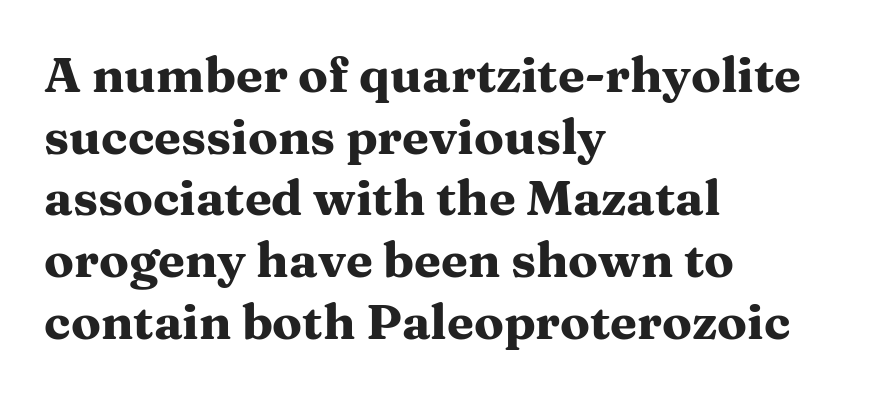
{"serif": "yes", "italic": "no", "bold": "yes", "weight": "heavy", "width": "wide", "stroke_contrast": "medium", "x_height": "medium", "monospaced": "no", "underline": "no", "align": "left", "line_spacing": "normal", "line_spacing_ratio": 1.26, "letter_spacing": "normal", "letter_spacing_em": 0.0, "glyph_px": 49}
